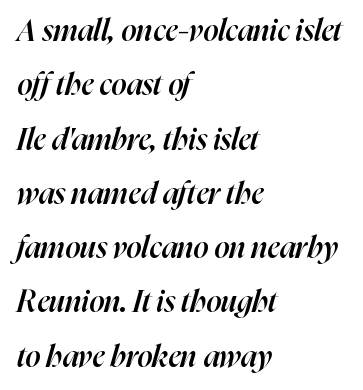
A typesetter would mark this as italic. The letters advance in unequal steps, a hallmark of proportional type. Check the space under the baseline: it is left empty. On the weight axis this lands at semibold, roughly 600.
